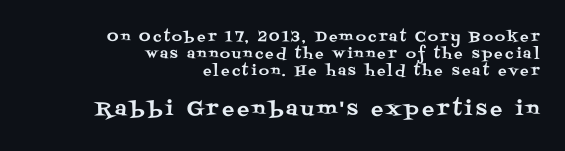
Q: Is the text italic (slanted)? A: No, it is upright.
Q: Is the text underlined? A: No.
Q: How is the paragraph aligned? A: Right-aligned.
Q: Which block of text is set in a larger size, the first (top) or the second (bottom)? A: The second (bottom) one.
